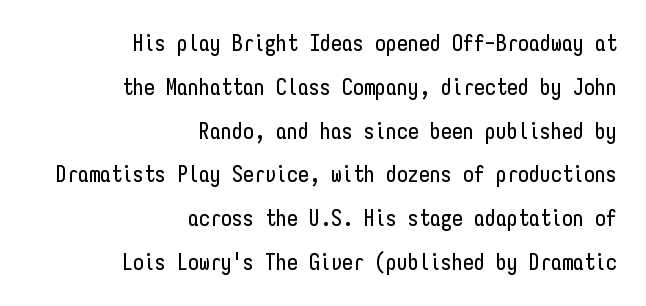
{"italic": "no", "underline": "no", "align": "right", "line_spacing": "loose", "line_spacing_ratio": 1.99, "letter_spacing": "normal", "letter_spacing_em": 0.0, "glyph_px": 22}
